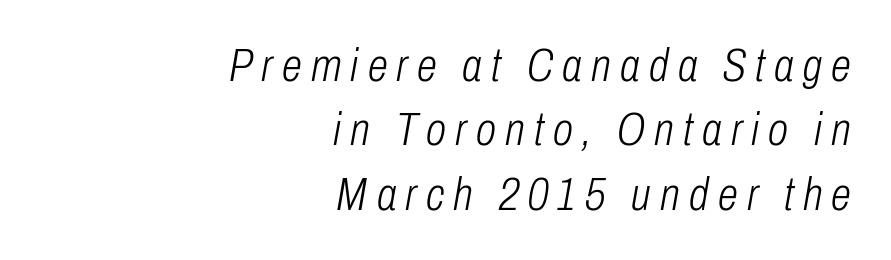
Q: Is the text bold? A: No.
Q: Is the text italic (slanted)? A: Yes, it leans right by about 10 degrees.
Q: Is the text underlined? A: No.
Q: How is the paragraph aligned? A: Right-aligned.
Q: Is the spacing between letters normal or unusually wide? A: Unusually wide.
Q: Is the spacing between lines tight, normal or loose? A: Normal.
Q: Width (condensed, normal, or wide)? A: Condensed.
Q: Stroke contrast? A: Low.
Q: x-height? A: Medium.
Q: Monospaced? A: No.
